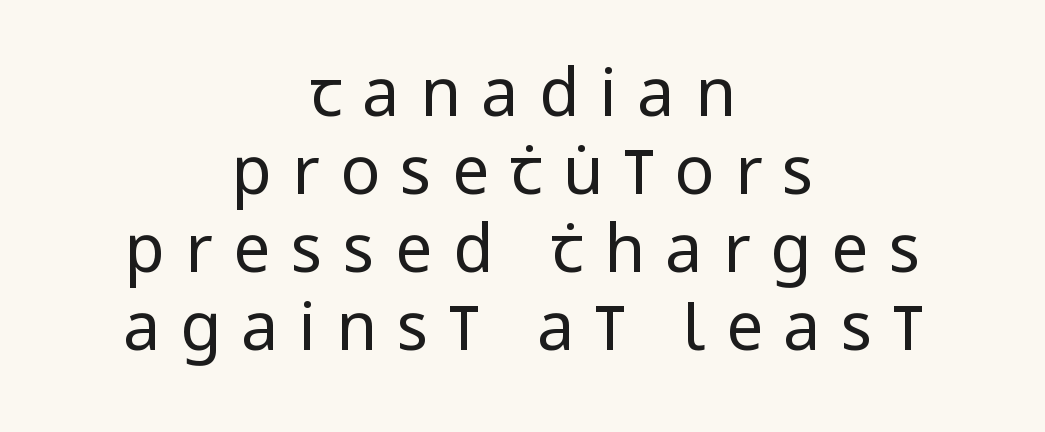
A bare baseline throughout the passage. These lines stack symmetrically, like a column narrowing and widening about its center. The strokes are not fattened; the text isn't bold. Check where the strokes stop: nothing finishes them off — pure sans. Spacing verdict: proportional, widths tailored to each character.
